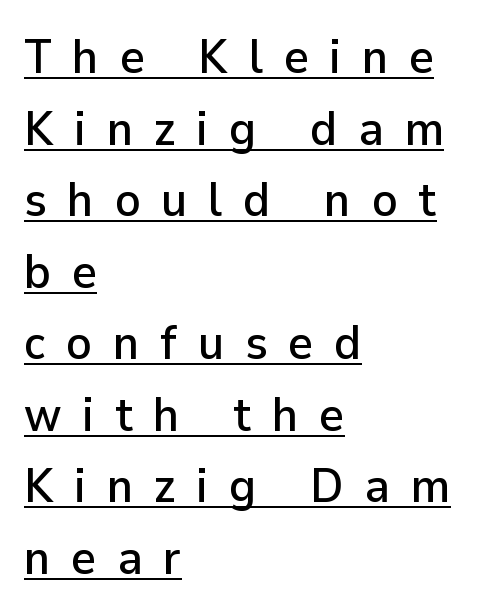
{"serif": "no", "italic": "no", "width": "normal", "stroke_contrast": "low", "x_height": "medium", "monospaced": "no", "underline": "yes", "align": "left", "line_spacing": "normal", "line_spacing_ratio": 1.49, "letter_spacing": "wide", "letter_spacing_em": 0.43, "glyph_px": 48}
